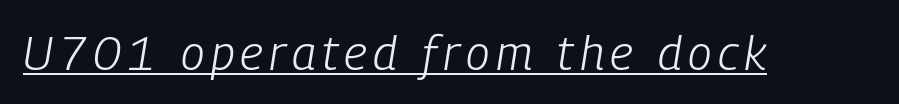
Bold? No — there's no thickening of the strokes. Think of a printed novel: that variable character pitch is what you see here. This rendering features underlined lettering. Slant detected: the letters are inclined.
